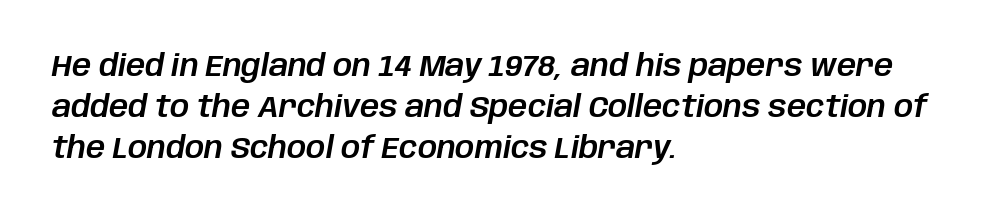
This sample has the flowing, uneven cadence of proportional lettering. Is the letter spacing exaggerated? No — it looks like the ordinary default. The designer left line spacing at the default. Descender tails drop into unmarked territory. Teacher's note: observe the even left margin — that is flush-left alignment. Emphasis-style slanted type is in use.
